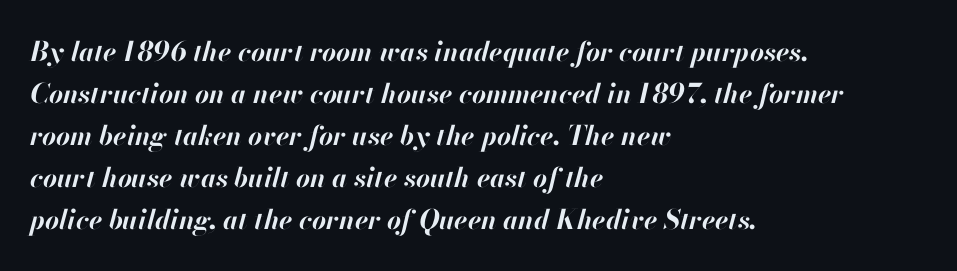
The rendering uses a moderate line-height, typical for paragraphs. There is no visible air inserted between adjacent glyphs. The lettering tilts uniformly, giving the passage an italic look. The rag falls on the right side of this text block. Decoration check: the copy has no underline.
